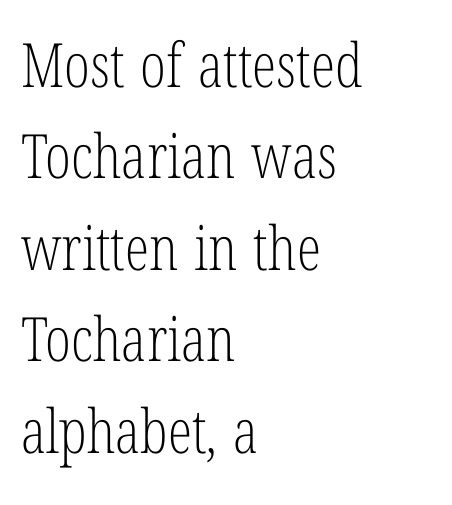
Ordinary non-slanted type is in use. Unlike a clean sans, this face finishes its strokes with serifs. These lines sit exactly where default settings would place them. The area under the type is left untouched.
